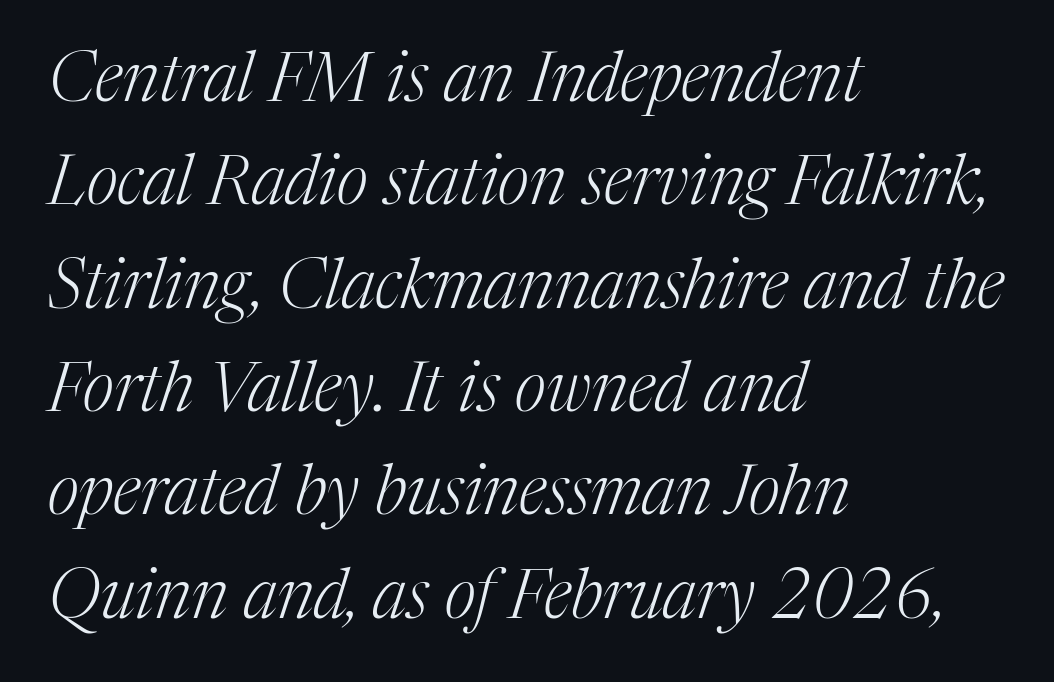
Stroke thickness stays within the range of a standard reading face or lighter. This rendering uses left alignment, leaving the right contour irregular. Compared with typical body copy, the letter spacing here is the same. Underlining? Definitely not there. There's an unmistakable incline to the writing here. Each letter's strokes conclude with small projecting serifs.
